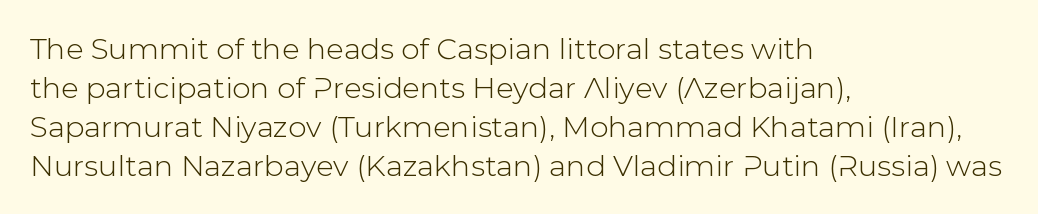
{"serif": "no", "italic": "no", "width": "normal", "stroke_contrast": "low", "x_height": "medium", "monospaced": "no", "underline": "no", "align": "left", "line_spacing": "normal", "line_spacing_ratio": 1.34, "letter_spacing": "normal", "letter_spacing_em": 0.0, "glyph_px": 29}
